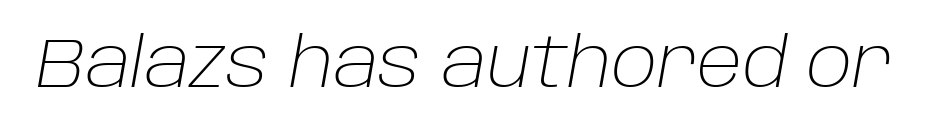
{"italic": "yes", "lean": "right", "slant_degrees": 10, "bold": "no", "weight": "light", "width": "normal", "stroke_contrast": "low", "x_height": "large", "monospaced": "no", "underline": "no", "letter_spacing": "normal", "letter_spacing_em": 0.0, "glyph_px": 68}
